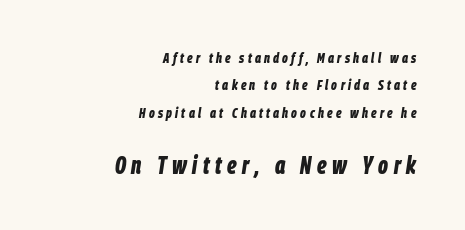
{"italic": "yes", "lean": "right", "slant_degrees": 9, "bold": "yes", "underline": "no", "align": "right", "line_spacing": "loose", "line_spacing_ratio": 1.95, "letter_spacing": "wide", "letter_spacing_em": 0.23, "larger_block": "second", "size_ratio": 1.71, "glyph_px": 24}
